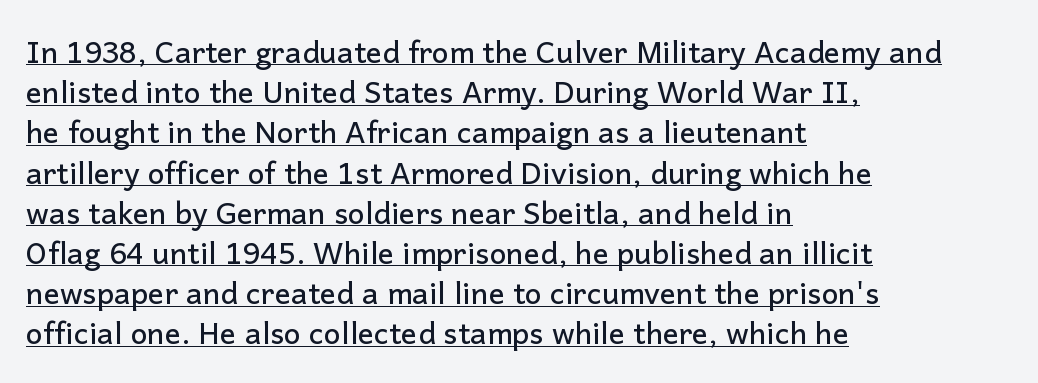
Ordinary non-slanted type is in use. This block has exactly the height ordinary leading produces. What stands out about the letter spacing? Nothing — it is the standard amount. Do the characters align in a grid? No, the font is proportional. Underlined type.
